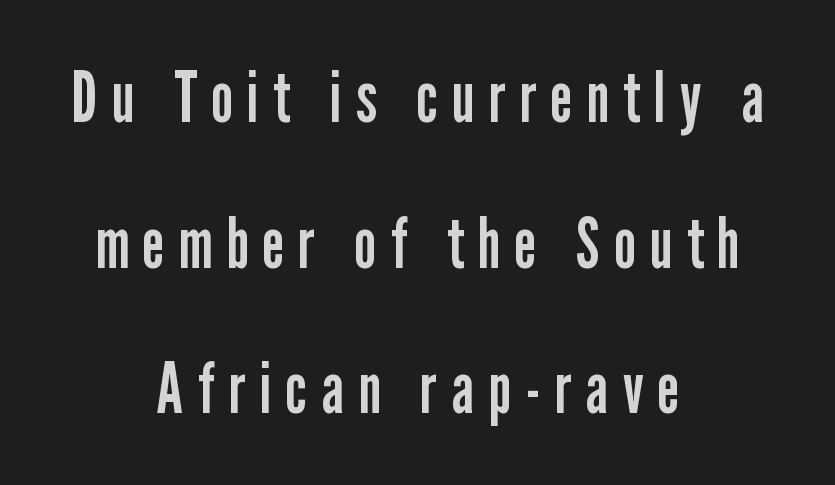
{"serif": "no", "italic": "no", "bold": "no", "weight": "regular", "width": "condensed", "stroke_contrast": "low", "x_height": "medium", "monospaced": "no", "underline": "no", "align": "center", "line_spacing": "loose", "line_spacing_ratio": 2.08, "letter_spacing": "wide", "letter_spacing_em": 0.21, "glyph_px": 70}
